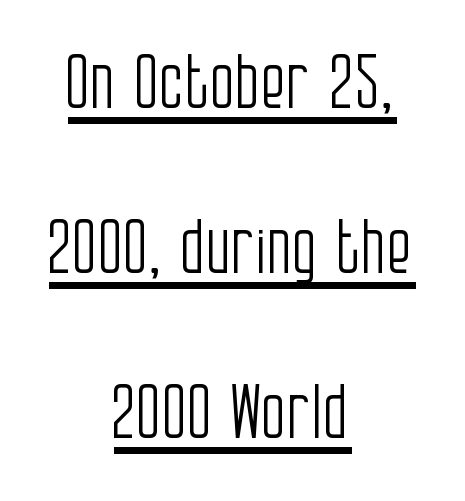
Unbolded letterforms with no extra heft. Posture: vertical. The designer dialed line spacing up above the default. Typographically, this falls in the sans-serif category.
